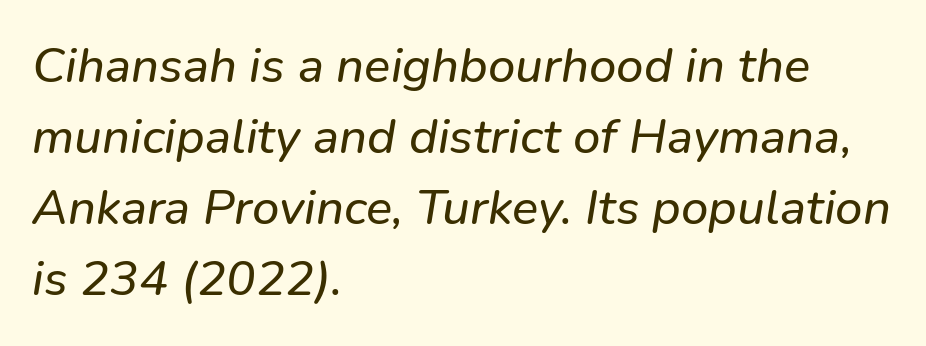
Q: Is the typeface a serif or a sans-serif typeface? A: Sans-serif.
Q: Is the text underlined? A: No.
Q: How is the paragraph aligned? A: Left-aligned.
Q: Is the spacing between letters normal or unusually wide? A: Normal.
Q: Is the spacing between lines tight, normal or loose? A: Normal.
Q: Width (condensed, normal, or wide)? A: Normal.
Q: Stroke contrast? A: Low.
Q: x-height? A: Medium.
Q: Monospaced? A: No.
